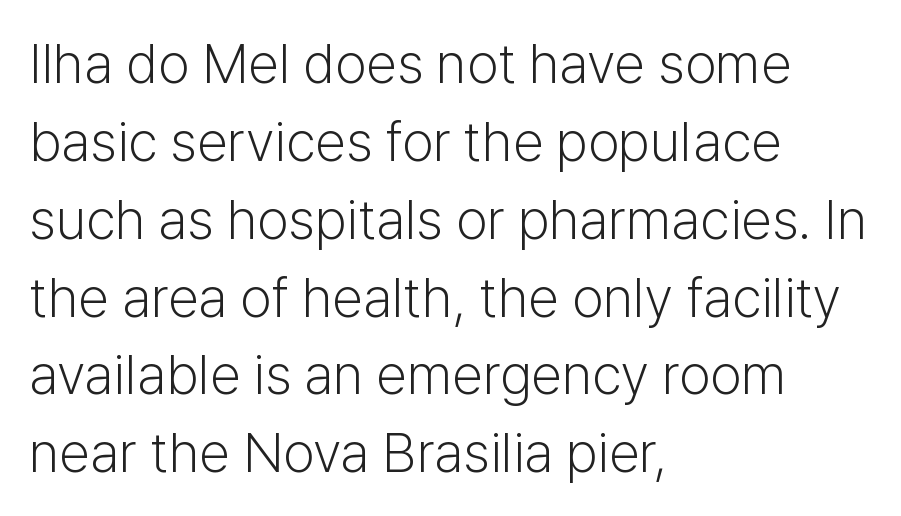
Has an underline been added? It has not. The vertical gap from one line to the next is medium. Standard letterfit; no display-style spreading of the glyphs. Italic: no, the glyphs are upright roman. Each stroke keeps to a modest, everyday thickness or less.
